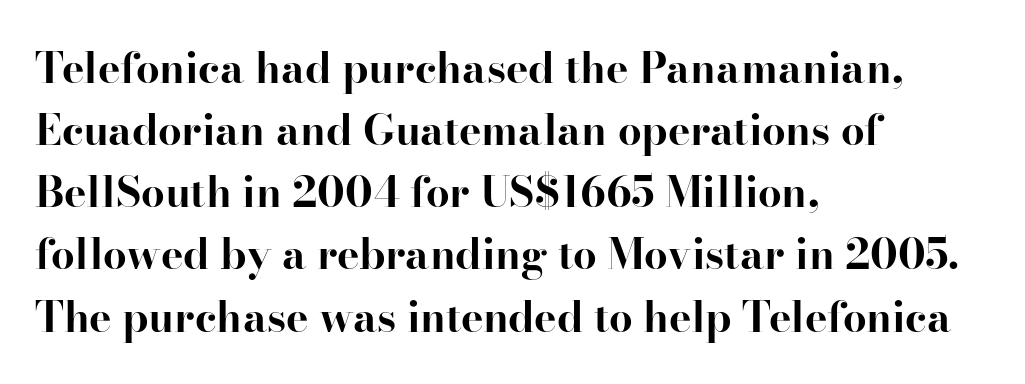
The image shows 42 px bold serif type, upright; set left-aligned, normal line spacing (1.48x), normal letter spacing, not underlined; high stroke contrast and a small x-height.
